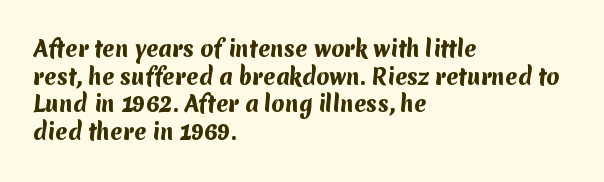
Summary of vertical rhythm: regular, with standard interline spacing. The tracking reads as untouched default to a designer's eye. The baseline area is clear. I'd describe the lettering as bold — thick and assertive. Short and long lines alike share a common starting point at left.
